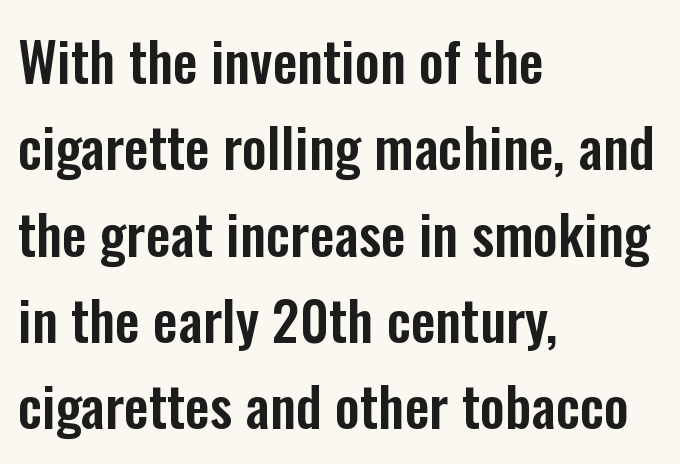
{"serif": "no", "italic": "no", "width": "condensed", "stroke_contrast": "low", "x_height": "medium", "monospaced": "no", "underline": "no", "align": "left", "line_spacing": "normal", "line_spacing_ratio": 1.57, "letter_spacing": "normal", "letter_spacing_em": 0.0, "glyph_px": 55}
